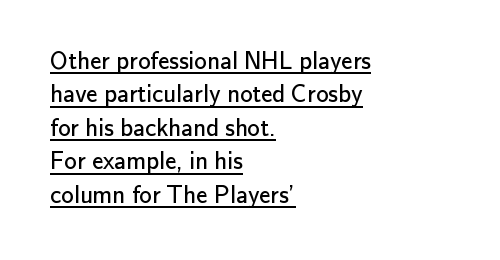
Q: Is the text bold? A: No.
Q: Is the text italic (slanted)? A: No, it is upright.
Q: Is the text underlined? A: Yes.
Q: How is the paragraph aligned? A: Left-aligned.
Q: Is the spacing between letters normal or unusually wide? A: Normal.
Q: Is the spacing between lines tight, normal or loose? A: Normal.
